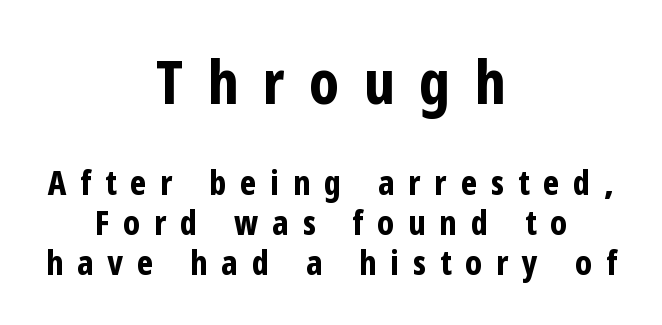
Posture: straight, roman, zero tilt. The emphasis by scale lands on block number one, above. As a designer I'd log this as weight 700, bold. The foot of each line stays bare and open.
